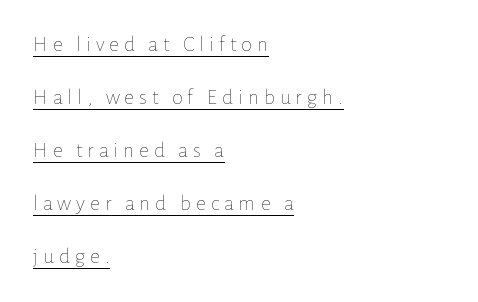
The image shows 22 px text type, upright; set left-aligned, loose line spacing (2.41x), unusually wide letter spacing (+0.22 em), underlined.
